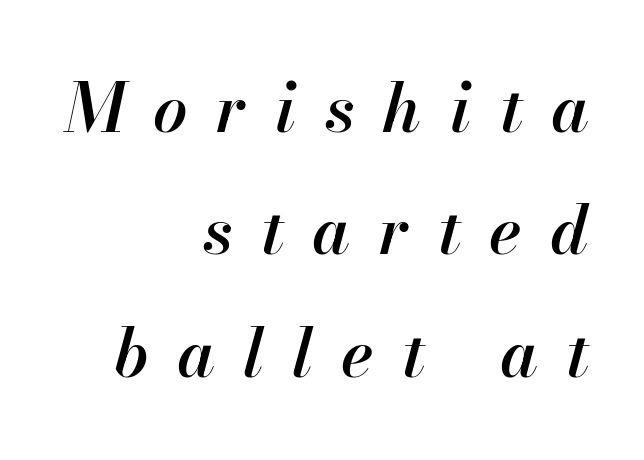
{"italic": "yes", "lean": "right", "slant_degrees": 13, "bold": "semi", "weight": "semibold", "width": "normal", "stroke_contrast": "high", "x_height": "small", "monospaced": "no", "underline": "no", "align": "right", "line_spacing_ratio": 1.8, "letter_spacing": "wide", "letter_spacing_em": 0.42, "glyph_px": 68}
